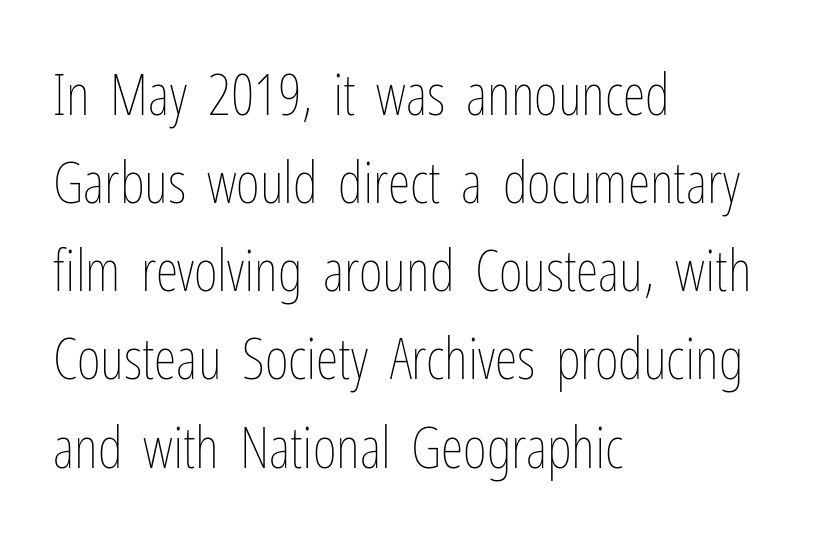
The image shows 58 px thin, condensed type, upright; set left-aligned, normal line spacing (1.52x), normal letter spacing, not underlined; low stroke contrast and a medium x-height.
